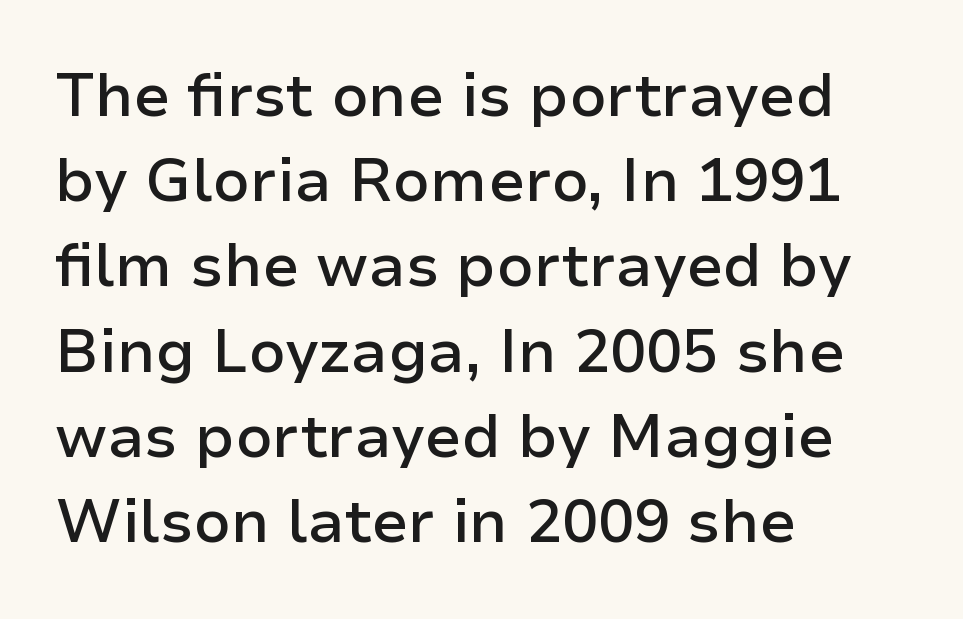
In terms of letterform style, serifs are entirely absent. The letters stand straight up with perfectly vertical stems. Each glyph is drawn with semibold strokes, heavier than normal yet not fully bold. The line-height multiplier appears to be the usual default. Think of a printed novel: that variable character pitch is what you see here. Observe the ordinary spacing: letters are neighbours, not strangers.
